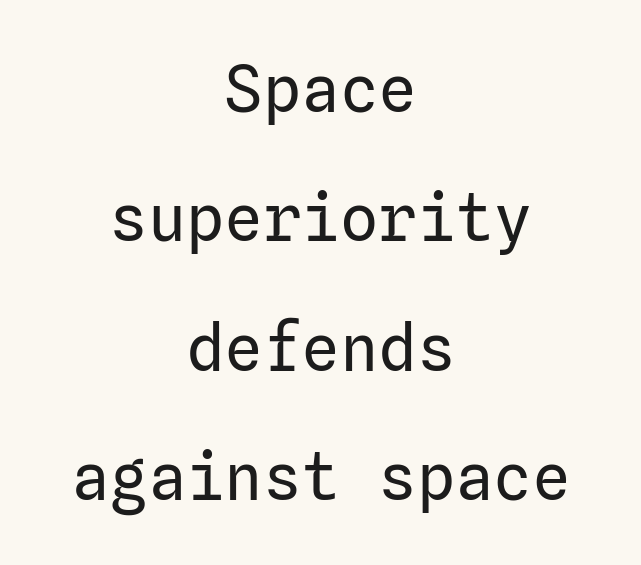
The image shows 64 px regular-weight sans-serif type, upright; set centered, loose line spacing (2.02x), normal letter spacing, not underlined; low stroke contrast and a medium x-height.
